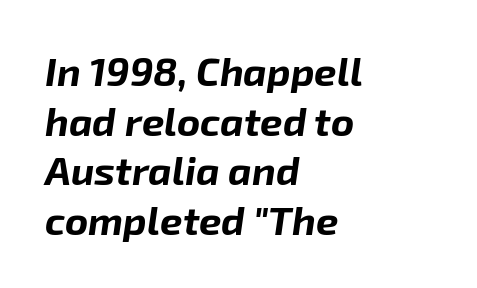
{"italic": "yes", "lean": "right", "slant_degrees": 8, "bold": "yes", "weight": "bold", "width": "normal", "stroke_contrast": "low", "x_height": "medium", "monospaced": "no", "underline": "no", "align": "left", "line_spacing_ratio": 1.24, "letter_spacing": "normal", "letter_spacing_em": 0.0, "glyph_px": 40}
